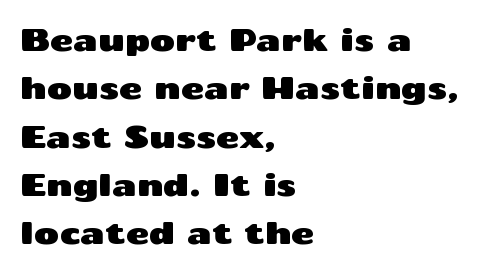
Q: Is the text italic (slanted)? A: No, it is upright.
Q: Is the typeface a serif or a sans-serif typeface? A: Sans-serif.
Q: Is the text underlined? A: No.
Q: How is the paragraph aligned? A: Left-aligned.
Q: Is the spacing between letters normal or unusually wide? A: Normal.
Q: Is the spacing between lines tight, normal or loose? A: Normal.
Q: Width (condensed, normal, or wide)? A: Wide.
Q: Stroke contrast? A: Medium.
Q: x-height? A: Medium.
Q: Monospaced? A: No.
